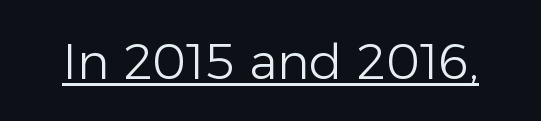
You could not count columns in this text — the font is proportionally spaced. No extra tracking has been applied to these lines. Unlike a traditional serif, this face leaves its strokes unadorned. Posture: straight, roman, zero tilt. Each stroke keeps to a modest, everyday thickness or less. This rendering features underlined lettering.
